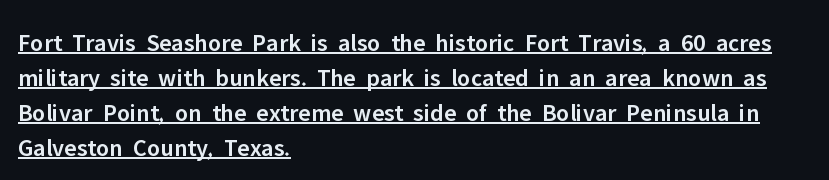
The image shows 25 px text type, upright; set left-aligned, normal line spacing (1.4x), normal letter spacing, underlined.
